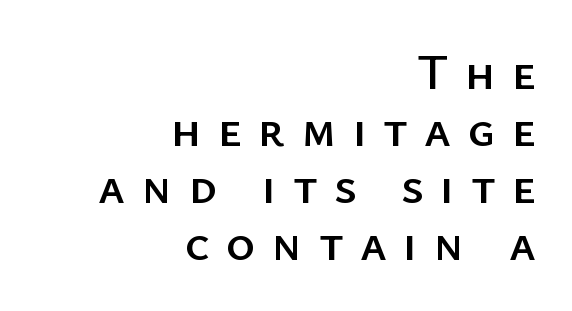
{"serif": "no", "italic": "no", "width": "normal", "stroke_contrast": "low", "x_height": "medium", "monospaced": "no", "underline": "no", "align": "right", "line_spacing": "tight", "line_spacing_ratio": 1.14, "letter_spacing": "wide", "letter_spacing_em": 0.33, "glyph_px": 50}
